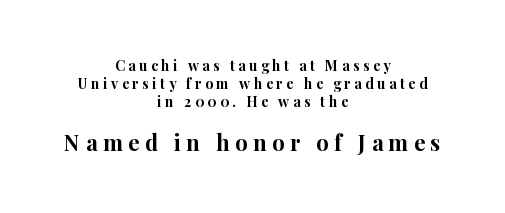
The image shows 22 px bold type, upright; set centered, normal line spacing (1.3x), unusually wide letter spacing (+0.25 em), not underlined; the second (bottom) block is 1.57x larger.
